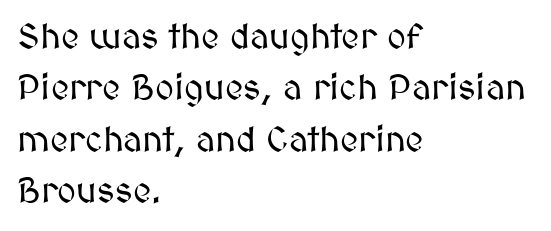
Q: Is the text italic (slanted)? A: No, it is upright.
Q: Is the text underlined? A: No.
Q: How is the paragraph aligned? A: Left-aligned.
Q: Is the spacing between letters normal or unusually wide? A: Normal.
Q: Is the spacing between lines tight, normal or loose? A: Normal.
Q: Width (condensed, normal, or wide)? A: Normal.
Q: Stroke contrast? A: Medium.
Q: x-height? A: Medium.
Q: Monospaced? A: No.
